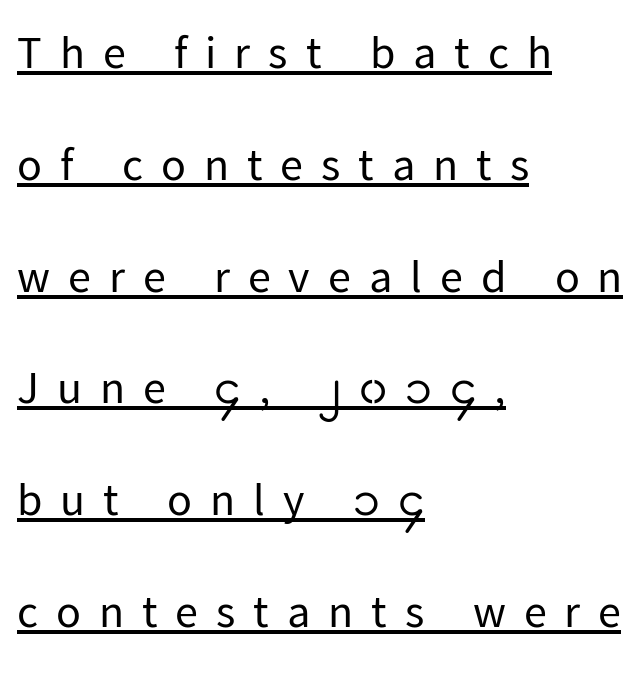
Q: Is the text bold? A: No.
Q: Is the text italic (slanted)? A: No, it is upright.
Q: Is the typeface a serif or a sans-serif typeface? A: Sans-serif.
Q: Is the text underlined? A: Yes.
Q: How is the paragraph aligned? A: Left-aligned.
Q: Is the spacing between letters normal or unusually wide? A: Unusually wide.
Q: Is the spacing between lines tight, normal or loose? A: Loose.
Q: Width (condensed, normal, or wide)? A: Normal.
Q: Stroke contrast? A: Low.
Q: x-height? A: Medium.
Q: Monospaced? A: No.
